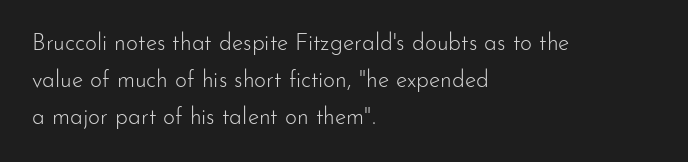
{"italic": "no", "bold": "no", "underline": "no", "align": "left", "line_spacing": "normal", "line_spacing_ratio": 1.6, "letter_spacing": "normal", "letter_spacing_em": 0.0, "glyph_px": 23}
